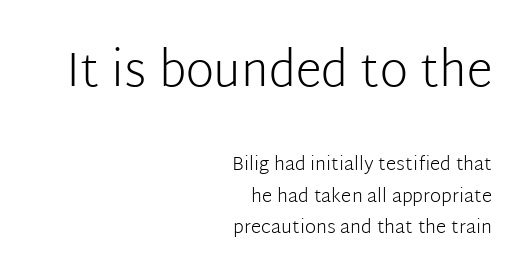
The image shows 48 px light sans-serif type, upright; set right-aligned, normal line spacing (1.66x), normal letter spacing, not underlined; the first (top) block is 2.53x larger; low stroke contrast and a medium x-height.
